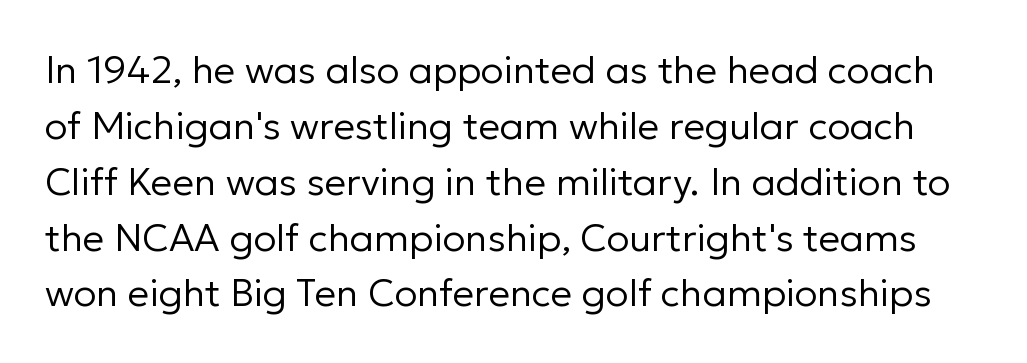
The image shows 38 px regular-weight sans-serif type, upright; set normal line spacing (1.47x), normal letter spacing, not underlined; low stroke contrast and a medium x-height.
